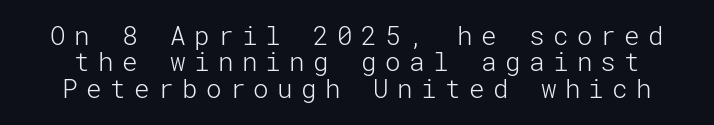
The image shows 26 px text type, upright; set tight line spacing (1.01x), unusually wide letter spacing (+0.32 em), not underlined.
